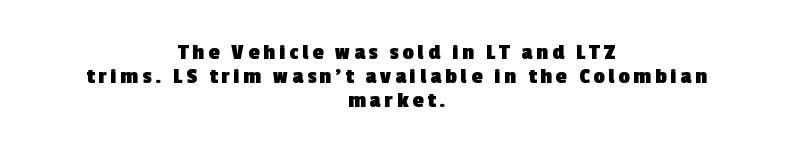
The image shows 22 px bold type; set centered, tight line spacing (1.09x), not underlined.
